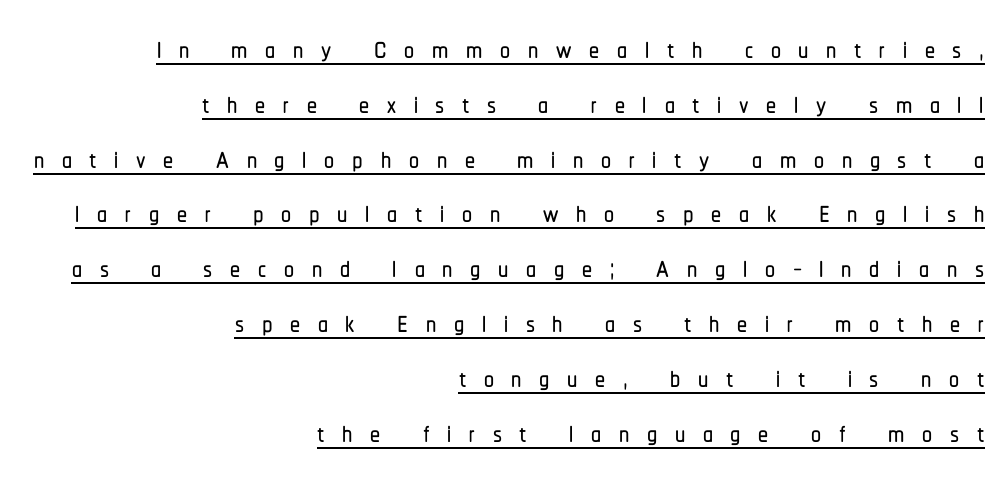
Q: Is the text italic (slanted)? A: No, it is upright.
Q: Is the typeface a serif or a sans-serif typeface? A: Sans-serif.
Q: Is the text underlined? A: Yes.
Q: How is the paragraph aligned? A: Right-aligned.
Q: Is the spacing between letters normal or unusually wide? A: Unusually wide.
Q: Is the spacing between lines tight, normal or loose? A: Normal.
Q: Width (condensed, normal, or wide)? A: Condensed.
Q: Stroke contrast? A: Low.
Q: x-height? A: Medium.
Q: Monospaced? A: No.
